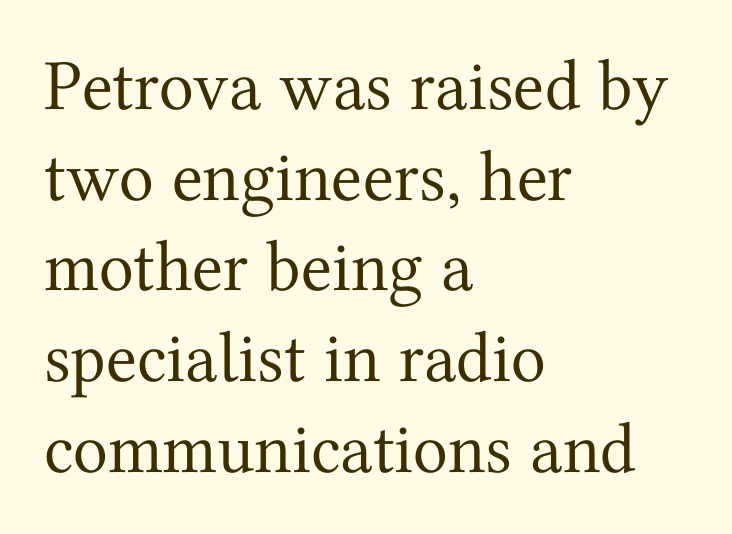
Spacing between characters is what you'd get straight out of the box. The lines in this sample share a left origin and differ only in where they stop. The rendering shows small feet on the letterforms — a serif design. A bare baseline throughout the passage.
